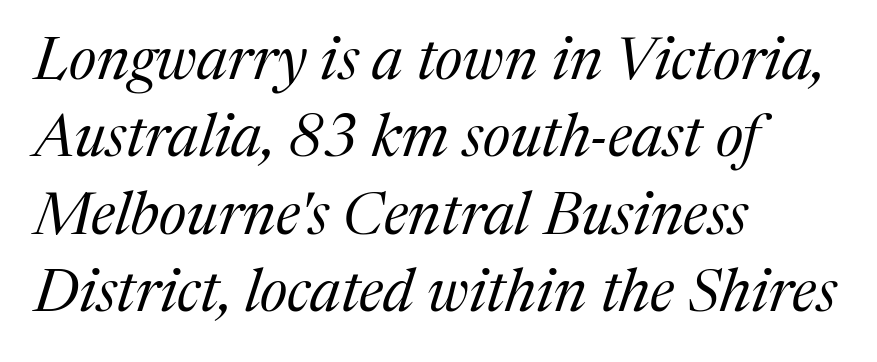
Q: Is the text bold? A: No.
Q: Is the text italic (slanted)? A: Yes, it leans right by about 17 degrees.
Q: Is the typeface a serif or a sans-serif typeface? A: Serif.
Q: Is the text underlined? A: No.
Q: How is the paragraph aligned? A: Left-aligned.
Q: Is the spacing between letters normal or unusually wide? A: Normal.
Q: Is the spacing between lines tight, normal or loose? A: Normal.
Q: Width (condensed, normal, or wide)? A: Normal.
Q: Stroke contrast? A: Medium.
Q: x-height? A: Medium.
Q: Monospaced? A: No.
